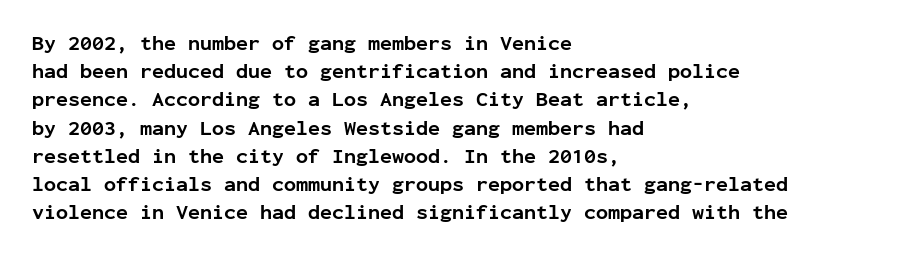
Q: Is the text bold? A: Yes.
Q: Is the text italic (slanted)? A: No, it is upright.
Q: Is the text underlined? A: No.
Q: How is the paragraph aligned? A: Left-aligned.
Q: Is the spacing between letters normal or unusually wide? A: Normal.
Q: Is the spacing between lines tight, normal or loose? A: Normal.
